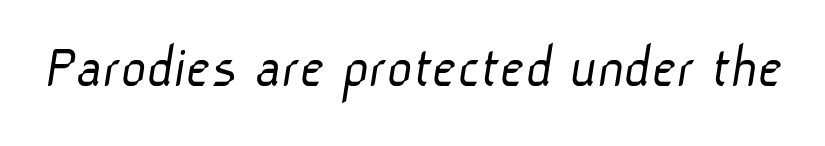
Q: Is the text bold? A: No.
Q: Is the typeface a serif or a sans-serif typeface? A: Sans-serif.
Q: Is the text underlined? A: No.
Q: Is the spacing between letters normal or unusually wide? A: Normal.
Q: Width (condensed, normal, or wide)? A: Normal.
Q: Stroke contrast? A: Low.
Q: x-height? A: Medium.
Q: Monospaced? A: No.
